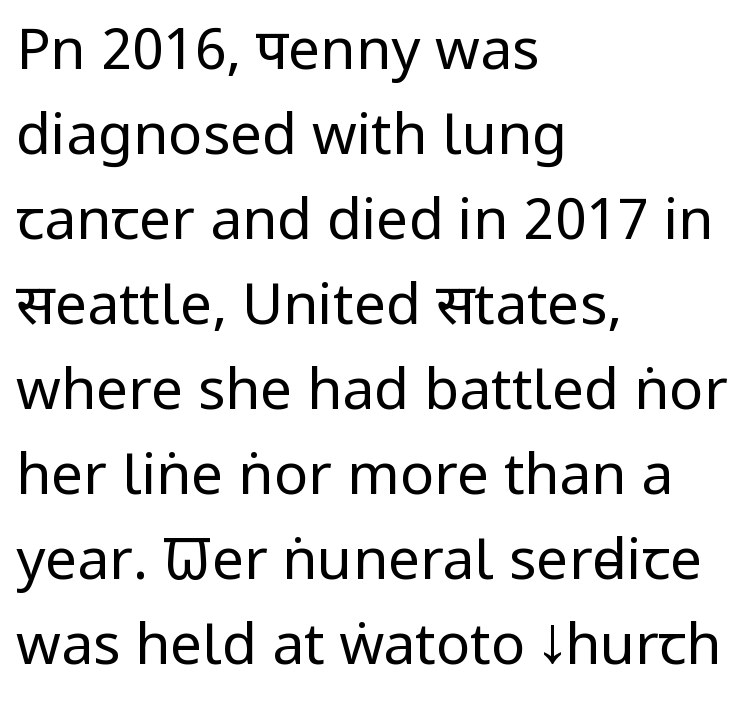
{"serif": "no", "italic": "no", "bold": "no", "weight": "regular", "width": "condensed", "stroke_contrast": "low", "x_height": "large", "monospaced": "no", "underline": "no", "align": "left", "line_spacing": "normal", "line_spacing_ratio": 1.49, "letter_spacing": "normal", "letter_spacing_em": 0.0, "glyph_px": 57}
